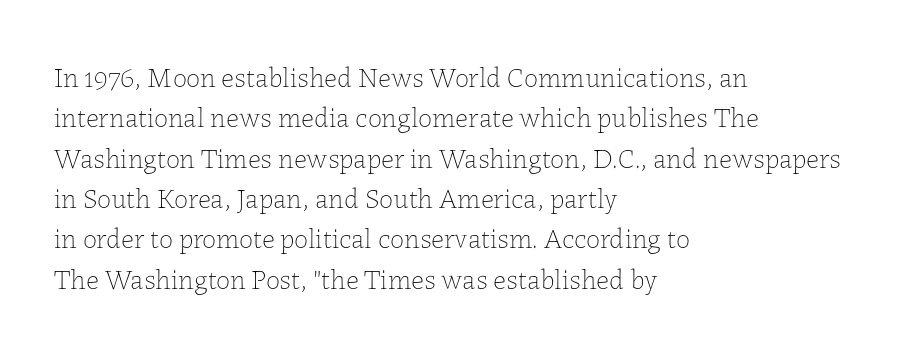
Q: Is the text bold? A: No.
Q: Is the text italic (slanted)? A: No, it is upright.
Q: Is the text underlined? A: No.
Q: How is the paragraph aligned? A: Left-aligned.
Q: Is the spacing between letters normal or unusually wide? A: Normal.
Q: Is the spacing between lines tight, normal or loose? A: Normal.
Q: Width (condensed, normal, or wide)? A: Normal.
Q: Stroke contrast? A: Low.
Q: x-height? A: Medium.
Q: Monospaced? A: No.
